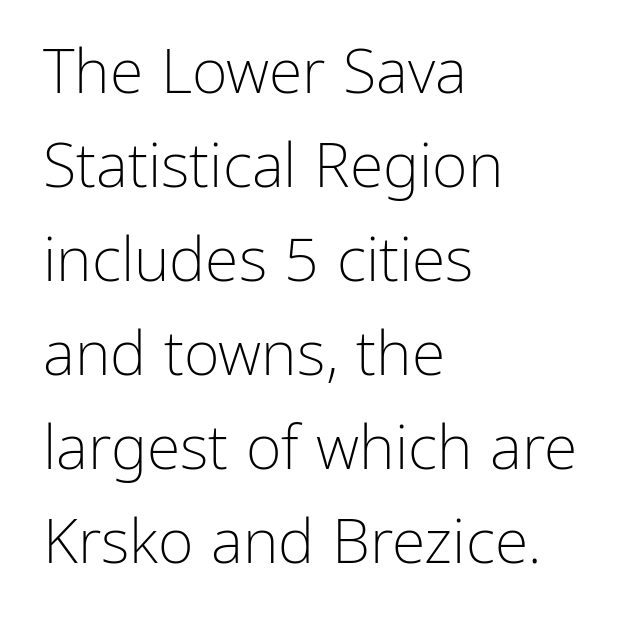
Q: Is the text bold? A: No.
Q: Is the text italic (slanted)? A: No, it is upright.
Q: Is the typeface a serif or a sans-serif typeface? A: Sans-serif.
Q: Is the text underlined? A: No.
Q: How is the paragraph aligned? A: Left-aligned.
Q: Is the spacing between letters normal or unusually wide? A: Normal.
Q: Is the spacing between lines tight, normal or loose? A: Normal.
Q: Width (condensed, normal, or wide)? A: Normal.
Q: Stroke contrast? A: Low.
Q: x-height? A: Medium.
Q: Monospaced? A: No.
